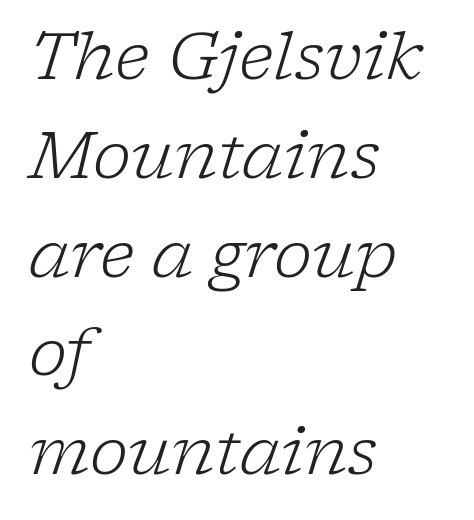
Q: Is the text bold? A: No.
Q: Is the text italic (slanted)? A: Yes, it leans right by about 17 degrees.
Q: Is the typeface a serif or a sans-serif typeface? A: Serif.
Q: Is the text underlined? A: No.
Q: How is the paragraph aligned? A: Left-aligned.
Q: Is the spacing between letters normal or unusually wide? A: Normal.
Q: Is the spacing between lines tight, normal or loose? A: Normal.
Q: Width (condensed, normal, or wide)? A: Normal.
Q: Stroke contrast? A: Low.
Q: x-height? A: Medium.
Q: Monospaced? A: No.
